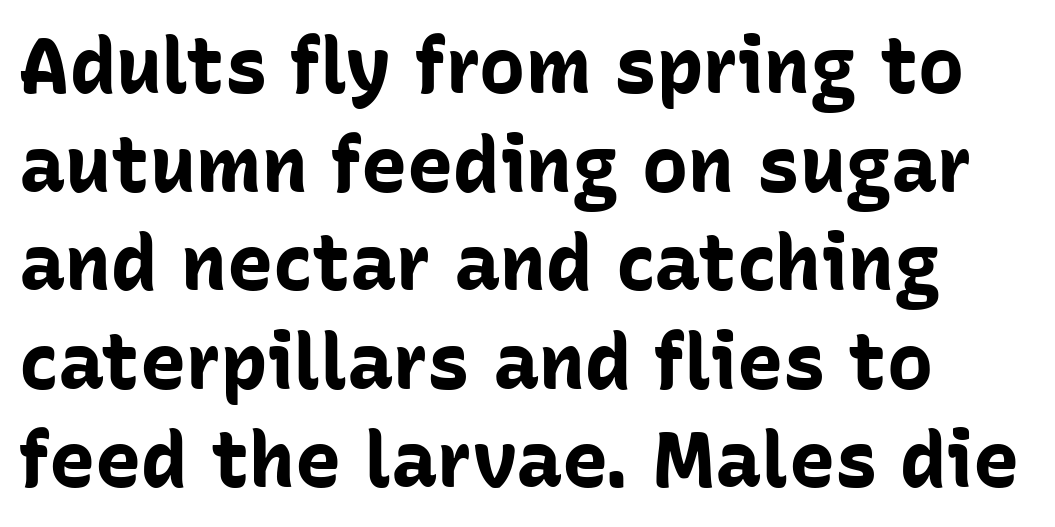
The image shows 77 px bold sans-serif type, upright; set left-aligned, normal line spacing (1.28x), normal letter spacing, not underlined; low stroke contrast and a medium x-height.
